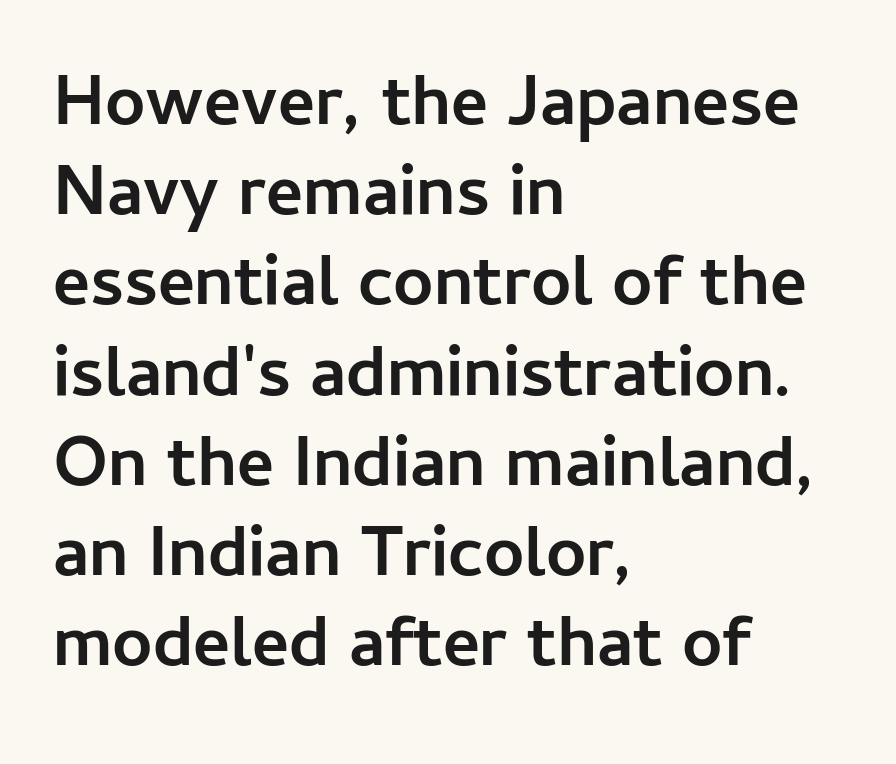
{"serif": "no", "italic": "no", "bold": "yes", "weight": "semibold", "width": "normal", "stroke_contrast": "low", "x_height": "medium", "monospaced": "no", "underline": "no", "align": "left", "line_spacing": "normal", "line_spacing_ratio": 1.27, "letter_spacing": "normal", "letter_spacing_em": 0.0, "glyph_px": 71}
